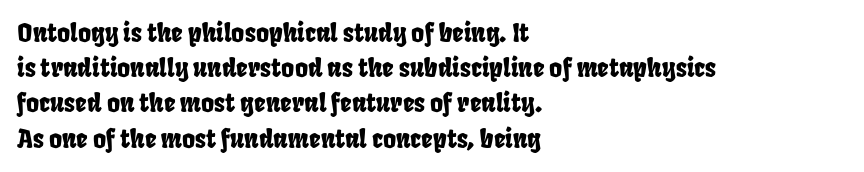
Q: Is the text underlined? A: No.
Q: How is the paragraph aligned? A: Left-aligned.
Q: Is the spacing between letters normal or unusually wide? A: Normal.
Q: Is the spacing between lines tight, normal or loose? A: Normal.
